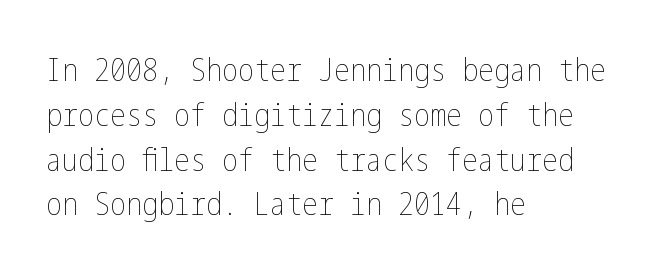
Observe the ordinary spacing: letters are neighbours, not strangers. The typography opts for an upright posture over an oblique one. Only glyphs here, with clear space below each row. Caption: face not bold, strokes unweighted.
